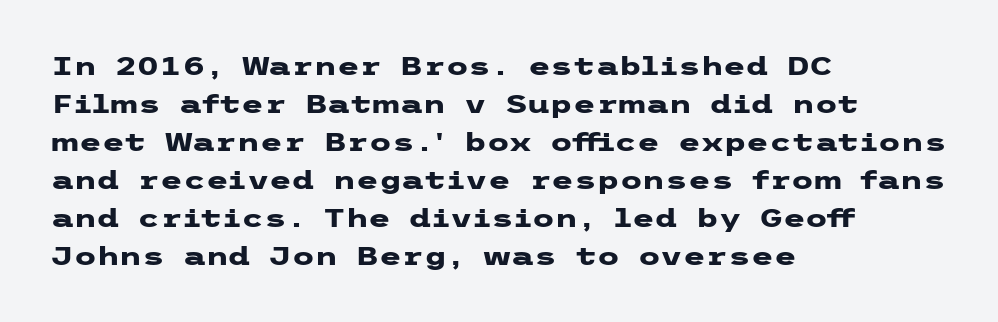
{"italic": "no", "bold": "yes", "underline": "no", "align": "left", "line_spacing": "normal", "line_spacing_ratio": 1.46, "letter_spacing": "normal", "letter_spacing_em": 0.0, "glyph_px": 26}
